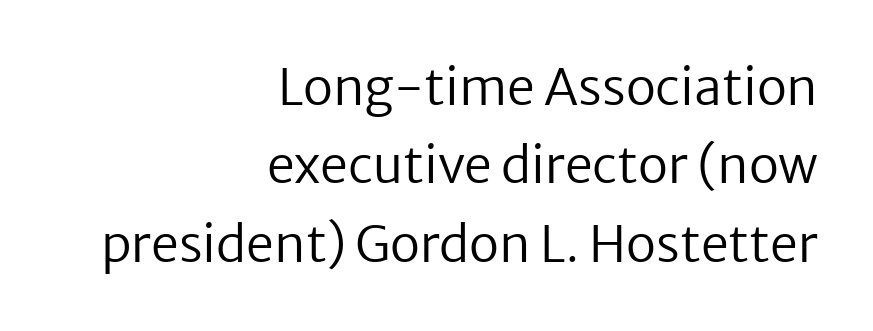
Q: Is the text bold? A: No.
Q: Is the text italic (slanted)? A: No, it is upright.
Q: Is the typeface a serif or a sans-serif typeface? A: Sans-serif.
Q: Is the text underlined? A: No.
Q: How is the paragraph aligned? A: Right-aligned.
Q: Is the spacing between letters normal or unusually wide? A: Normal.
Q: Is the spacing between lines tight, normal or loose? A: Normal.
Q: Width (condensed, normal, or wide)? A: Normal.
Q: Stroke contrast? A: Low.
Q: x-height? A: Medium.
Q: Monospaced? A: No.
